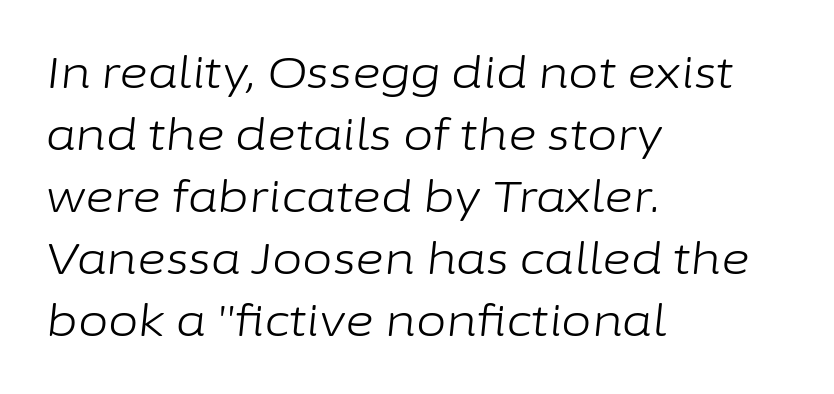
The gap between lines stays unmarked. This sample is left-justified, so line endings fall wherever the words run out. The rendering uses natural spacing where letterforms have individual widths. Counters stay open thanks to moderate or lighter strokes. In terms of posture, this sample is oblique.
